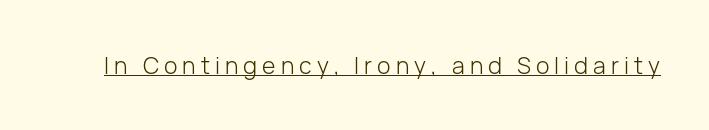
The image shows 23 px text type, upright; set unusually wide letter spacing (+0.22 em), underlined.
